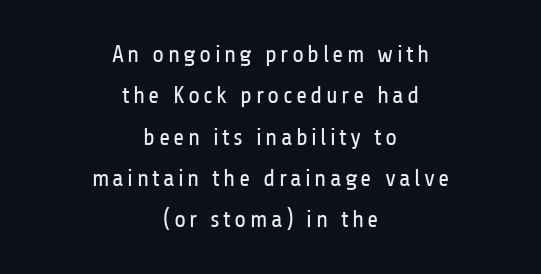
{"italic": "no", "bold": "no", "underline": "no", "align": "center", "line_spacing_ratio": 1.72, "glyph_px": 24}
